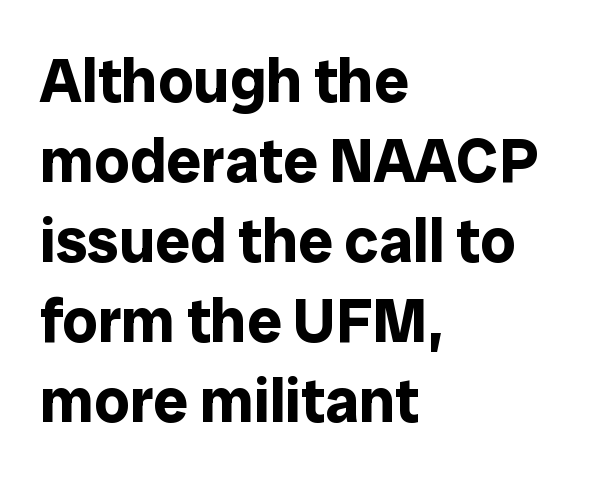
Q: Is the text bold? A: Yes.
Q: Is the text italic (slanted)? A: No, it is upright.
Q: Is the typeface a serif or a sans-serif typeface? A: Sans-serif.
Q: Is the text underlined? A: No.
Q: How is the paragraph aligned? A: Left-aligned.
Q: Is the spacing between letters normal or unusually wide? A: Normal.
Q: Is the spacing between lines tight, normal or loose? A: Normal.
Q: Width (condensed, normal, or wide)? A: Normal.
Q: Stroke contrast? A: Low.
Q: x-height? A: Medium.
Q: Monospaced? A: No.
